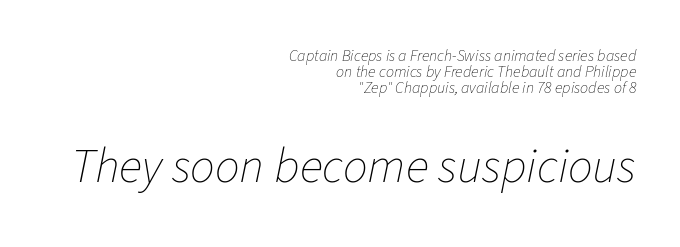
Q: Is the text bold? A: No.
Q: Is the text italic (slanted)? A: Yes, it leans right by about 11 degrees.
Q: Is the text underlined? A: No.
Q: How is the paragraph aligned? A: Right-aligned.
Q: Is the spacing between letters normal or unusually wide? A: Normal.
Q: Is the spacing between lines tight, normal or loose? A: Tight.
Q: Which block of text is set in a larger size, the first (top) or the second (bottom)? A: The second (bottom) one.
Q: Width (condensed, normal, or wide)? A: Normal.
Q: Stroke contrast? A: Low.
Q: x-height? A: Medium.
Q: Monospaced? A: No.
